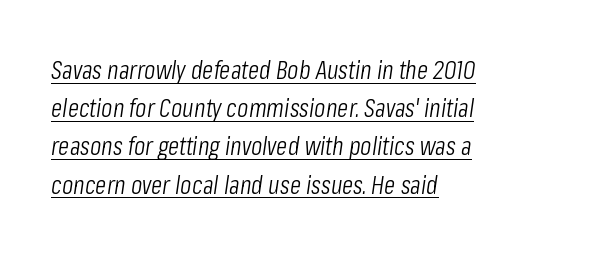
The letters are slanted; this is an italic face. The weight tops out at a normal text grade. The glyphs are accompanied by a horizontal stroke just below them. Baseline-to-baseline distance is the conventional proportion of letter height.
